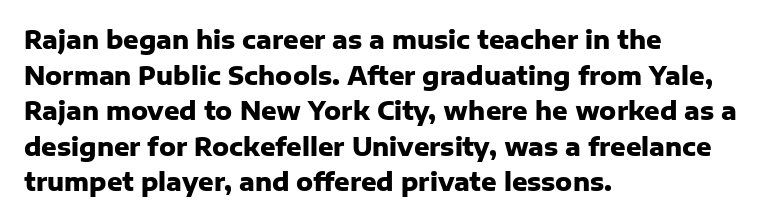
The image shows 24 px bold type, upright; set left-aligned, normal line spacing (1.48x), normal letter spacing, not underlined.
